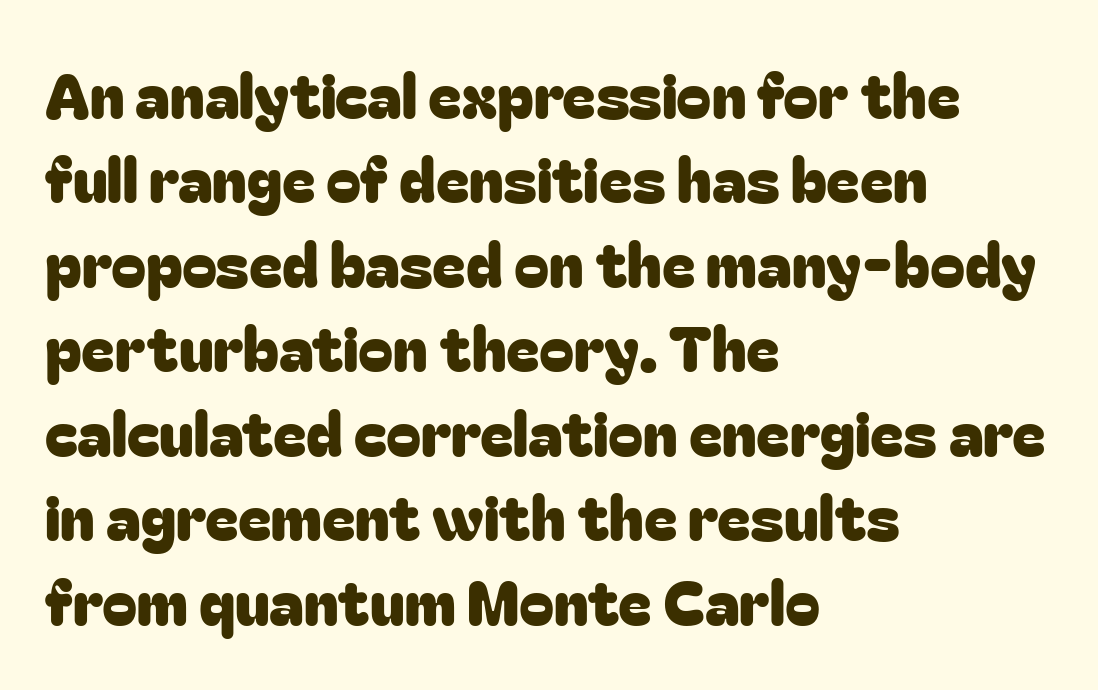
The image shows 63 px sans-serif type, upright; set left-aligned, normal line spacing (1.34x), normal letter spacing, not underlined; low stroke contrast and a medium x-height.
